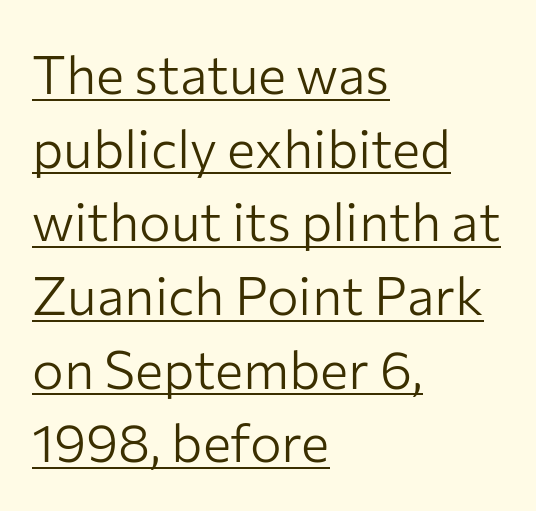
{"serif": "no", "italic": "no", "bold": "no", "weight": "light", "width": "normal", "stroke_contrast": "low", "x_height": "medium", "monospaced": "no", "underline": "yes", "align": "left", "line_spacing": "normal", "line_spacing_ratio": 1.39, "letter_spacing": "normal", "letter_spacing_em": 0.0, "glyph_px": 53}
